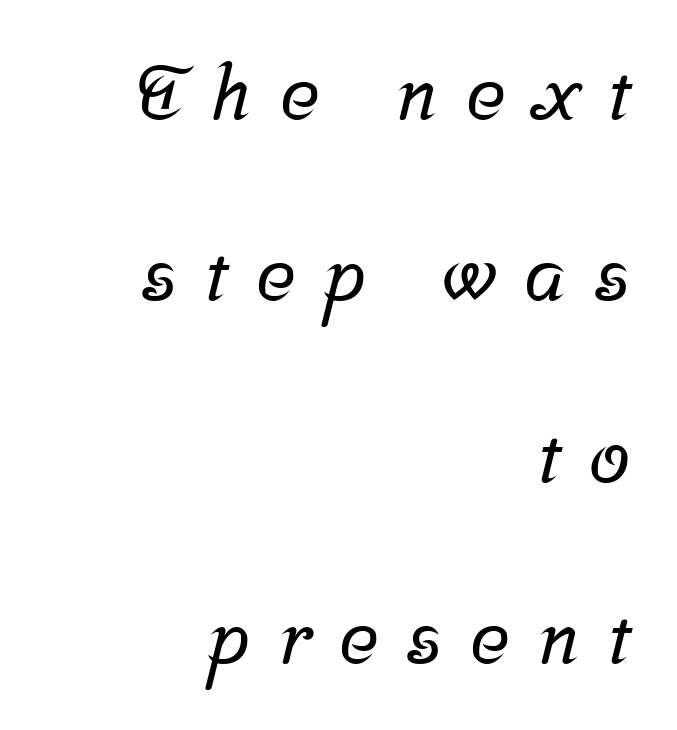
This sample uses expanded letter spacing, leaving extra air between glyphs. Only glyphs here, with clear space below each row. Here the designer chose a conventional face with non-uniform glyph widths. You could fit nearly another row in the gap between these rows. Caption: multi-line text, flush right, ragged left.
